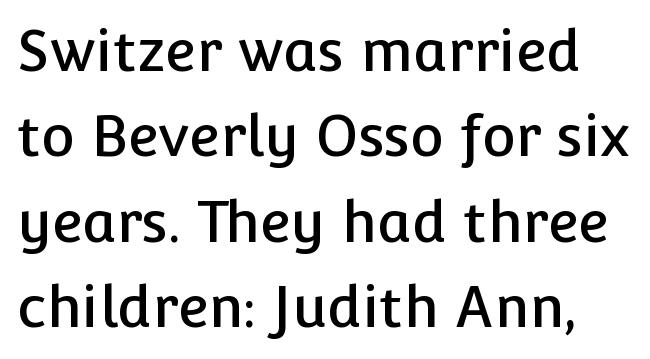
Looks like regular typesetting: each glyph gets only the width it needs. Horizontal bands of white between lines are of average thickness. Characters remain perfectly vertical along every line. The area under the type is left untouched.
